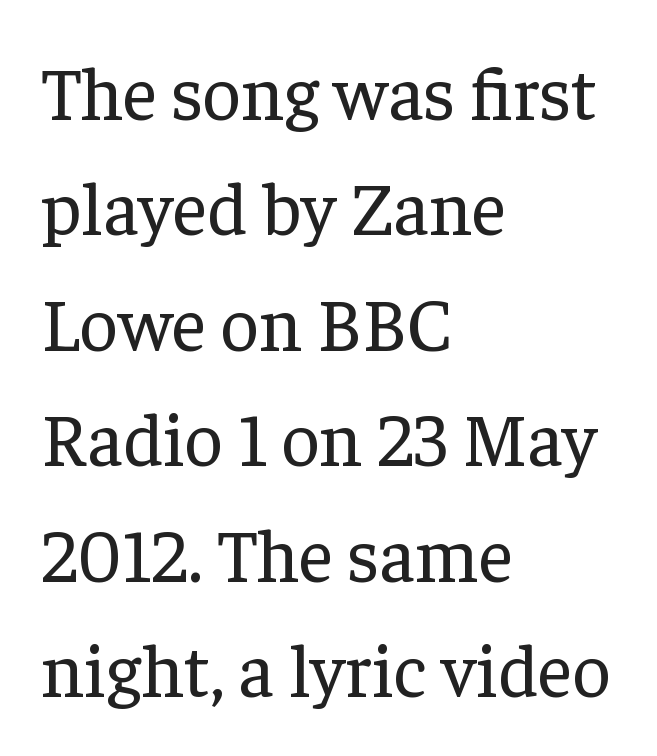
Unlike a clean sans, this face finishes its strokes with serifs. Lines of text with bare space underneath. Characters follow at the spacing the type designer built in. Stroke mass is kept to a normal reading level or below.
